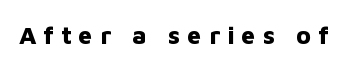
Display-style spreading of the glyphs; the letterfit is very open. Compared with an ordinary text face, these strokes are far heavier — a full bold. Unlike italic type, these characters show no tilt at all. Decoration check: the copy has no underline.
